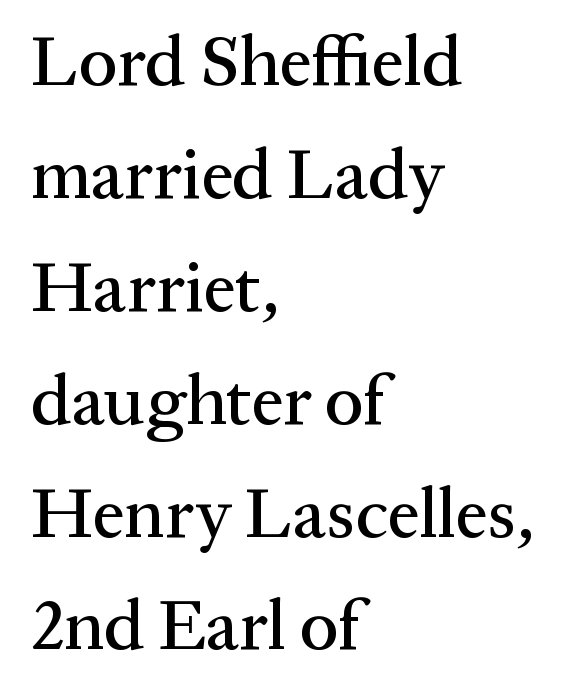
Q: Is the text italic (slanted)? A: No, it is upright.
Q: Is the typeface a serif or a sans-serif typeface? A: Serif.
Q: Is the text underlined? A: No.
Q: How is the paragraph aligned? A: Left-aligned.
Q: Is the spacing between letters normal or unusually wide? A: Normal.
Q: Is the spacing between lines tight, normal or loose? A: Normal.
Q: Width (condensed, normal, or wide)? A: Normal.
Q: Stroke contrast? A: Medium.
Q: x-height? A: Medium.
Q: Monospaced? A: No.
